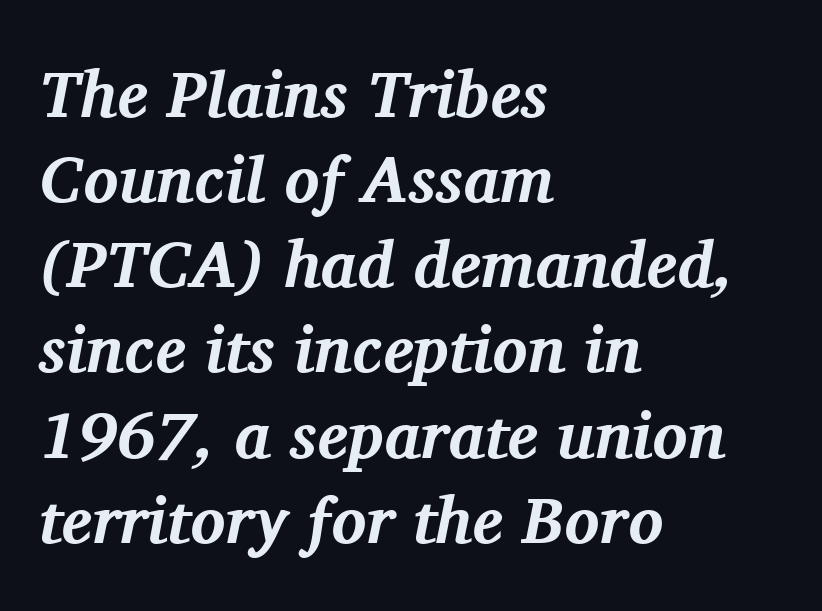
Horizontal bands of white between lines are of average thickness. A typesetter would label this face a serif. The rendering keeps characters at their native spacing. The letters advance in unequal steps, a hallmark of proportional type. Rule under the text: the space is simply empty. The whole block is typeset with a tilt.
